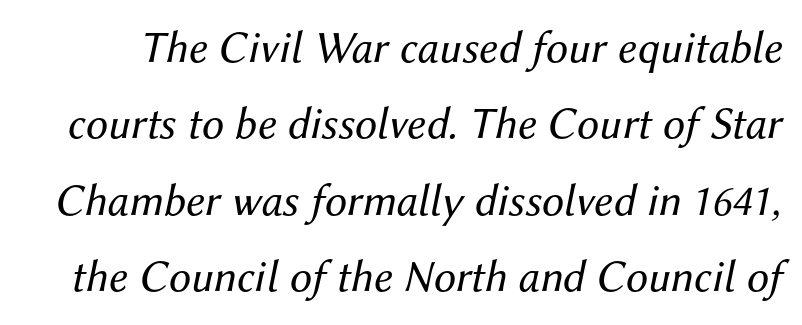
Anything drawn beneath the words? Only blank space. The font sits on the lighter half of the weight spectrum, regular included. Notice how descenders clear the ascenders below comfortably — that's standard leading. The passage shown is typed in a proportional face where columns would drift.
